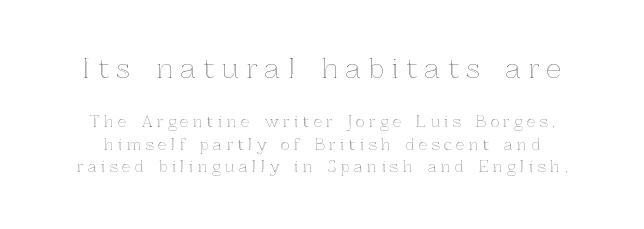
The image shows 26 px text type, upright; set normal line spacing (1.51x), unusually wide letter spacing (+0.3 em), not underlined; the first (top) block is 1.73x larger.
